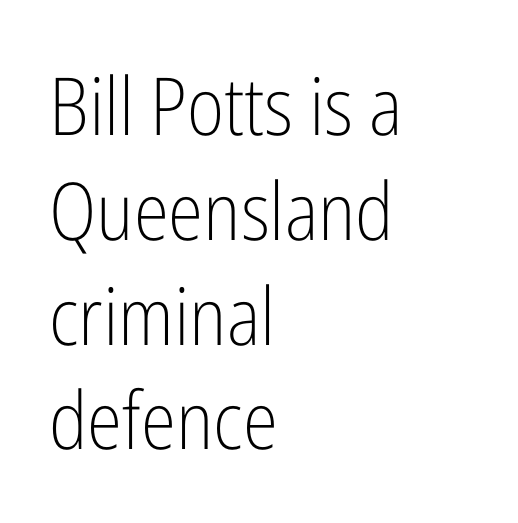
Q: Is the text bold? A: No.
Q: Is the text italic (slanted)? A: No, it is upright.
Q: Is the typeface a serif or a sans-serif typeface? A: Sans-serif.
Q: Is the text underlined? A: No.
Q: How is the paragraph aligned? A: Left-aligned.
Q: Is the spacing between letters normal or unusually wide? A: Normal.
Q: Is the spacing between lines tight, normal or loose? A: Normal.
Q: Width (condensed, normal, or wide)? A: Condensed.
Q: Stroke contrast? A: Low.
Q: x-height? A: Medium.
Q: Monospaced? A: No.
